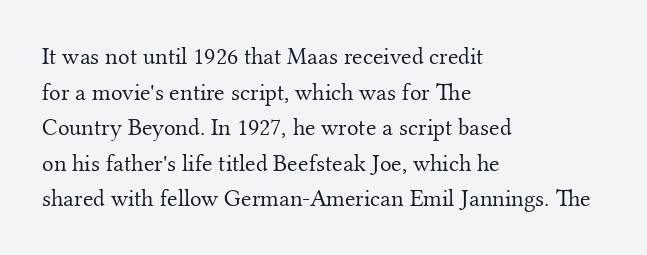
The image shows 24 px text type, upright; set left-aligned, normal line spacing (1.48x), normal letter spacing, not underlined.
